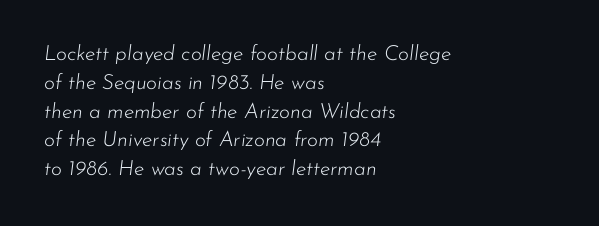
{"italic": "yes", "lean": "right", "slant_degrees": 7, "bold": "no", "underline": "no", "align": "left", "line_spacing": "normal", "line_spacing_ratio": 1.37, "letter_spacing": "normal", "letter_spacing_em": 0.0, "glyph_px": 21}
